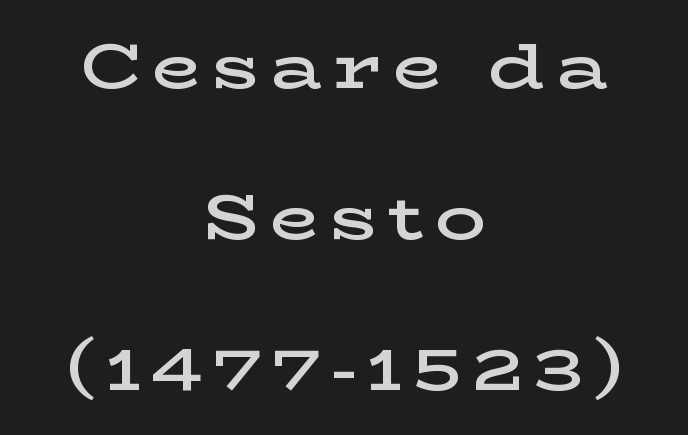
Q: Is the text bold? A: Semi-bold.
Q: Is the text italic (slanted)? A: No, it is upright.
Q: Is the typeface a serif or a sans-serif typeface? A: Serif.
Q: Is the text underlined? A: No.
Q: How is the paragraph aligned? A: Centered.
Q: Is the spacing between lines tight, normal or loose? A: Loose.
Q: Width (condensed, normal, or wide)? A: Wide.
Q: Stroke contrast? A: Low.
Q: x-height? A: Medium.
Q: Monospaced? A: No.
